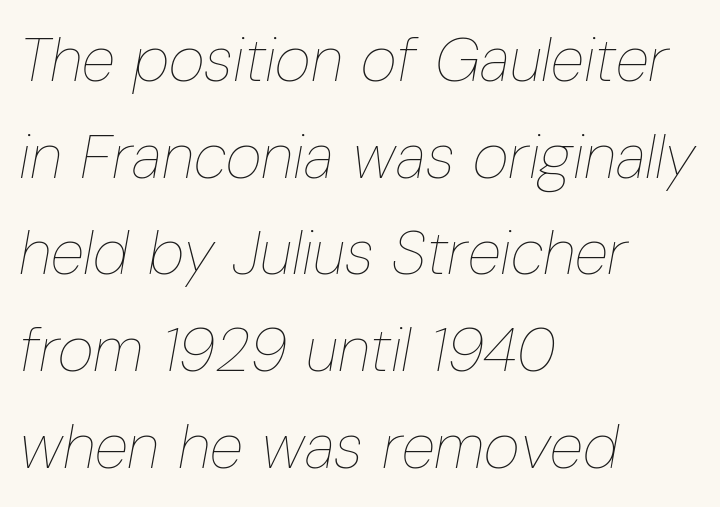
Is there much room between lines? A standard amount, neither cramped nor airy. The gap between lines stays unmarked. Layout note: lines flush left. Words appear dense and cohesive because spacing is normal. Characters are canted at an angle relative to the baseline's perpendicular. This sample has the flowing, uneven cadence of proportional lettering.
